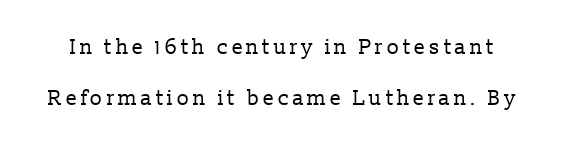
The letters stand upright; this is a roman face. The space directly below the letters is spotless. Horizontal bands of white between lines are thick stripes. The weight tops out at a normal text grade.
